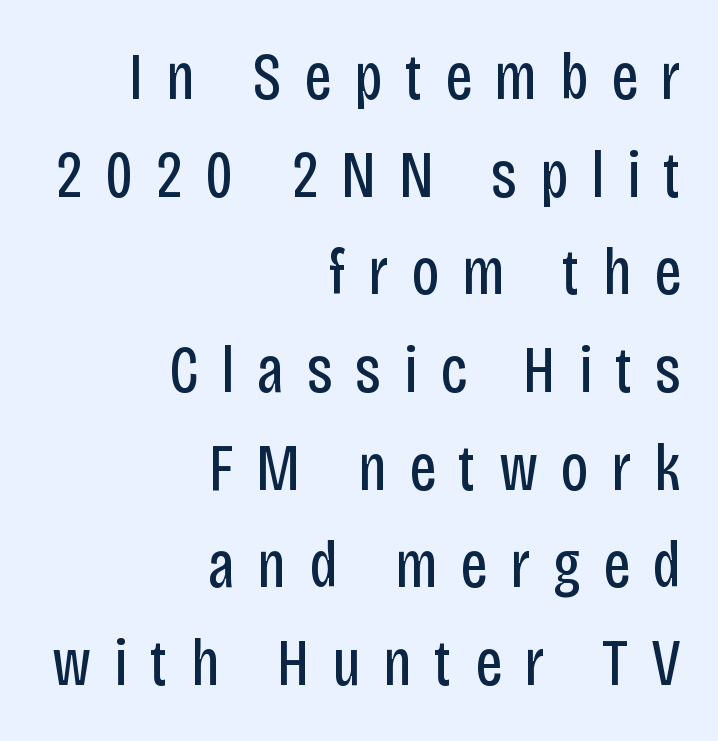
{"serif": "no", "italic": "no", "bold": "no", "weight": "regular", "width": "condensed", "stroke_contrast": "low", "x_height": "large", "monospaced": "no", "underline": "no", "align": "right", "line_spacing": "normal", "line_spacing_ratio": 1.48, "letter_spacing": "wide", "letter_spacing_em": 0.34, "glyph_px": 66}
